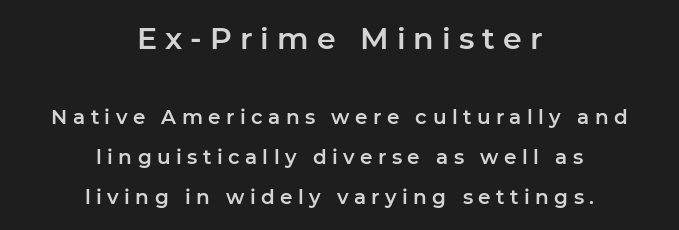
Bare-footed words on every line. The letters advance in unequal steps, a hallmark of proportional type. Vertical spacing — loose. The typeface chosen for these lines omits serifs. Block one is the big one; block two sits smaller underneath.
